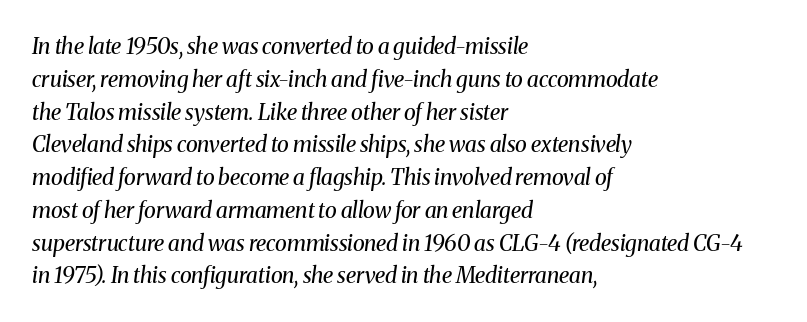
{"italic": "yes", "lean": "right", "slant_degrees": 8, "bold": "no", "underline": "no", "align": "left", "line_spacing": "normal", "line_spacing_ratio": 1.49, "letter_spacing": "normal", "letter_spacing_em": 0.0, "glyph_px": 22}
